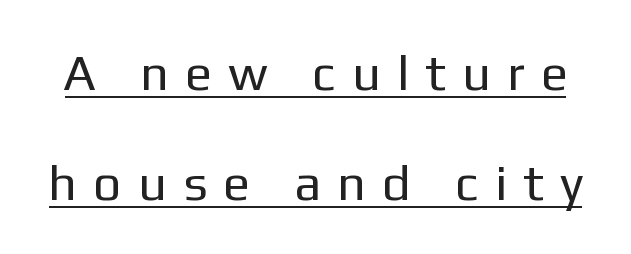
The image shows 50 px regular-weight sans-serif type, upright; set loose line spacing (2.2x), unusually wide letter spacing (+0.4 em), underlined; low stroke contrast and a medium x-height.
